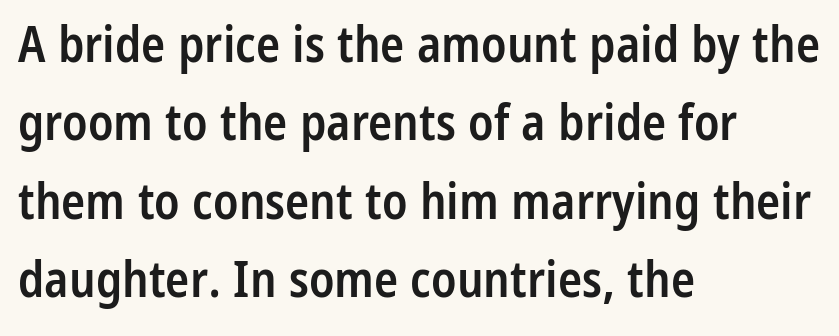
The image shows 50 px semibold, condensed sans-serif type, upright; set left-aligned, normal line spacing (1.57x), normal letter spacing, not underlined; low stroke contrast and a medium x-height.
